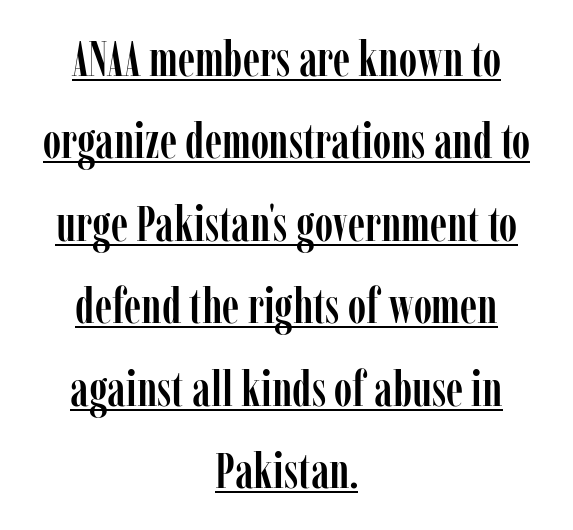
The image shows 50 px condensed serif type, upright; set centered, normal line spacing (1.65x), normal letter spacing, underlined; low stroke contrast and a medium x-height.
